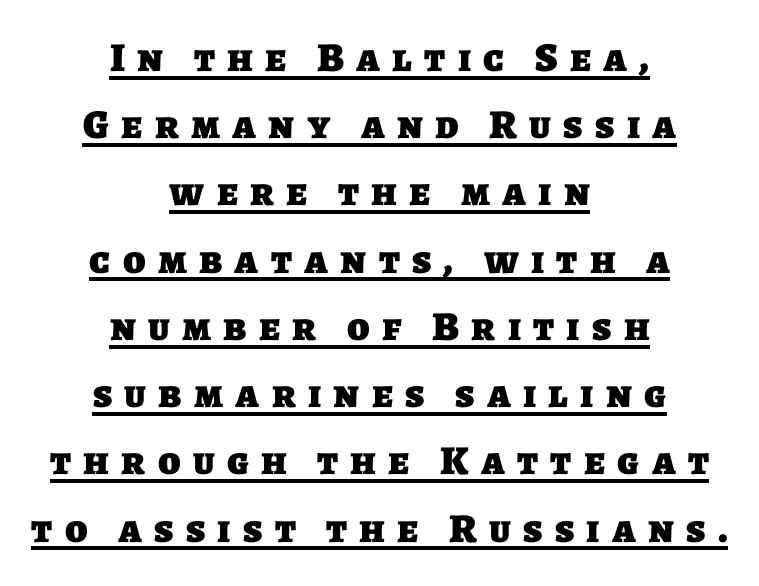
The image shows 41 px heavy sans-serif type; set centered, normal line spacing (1.64x), unusually wide letter spacing (+0.3 em), underlined; low stroke contrast and a large x-height.
